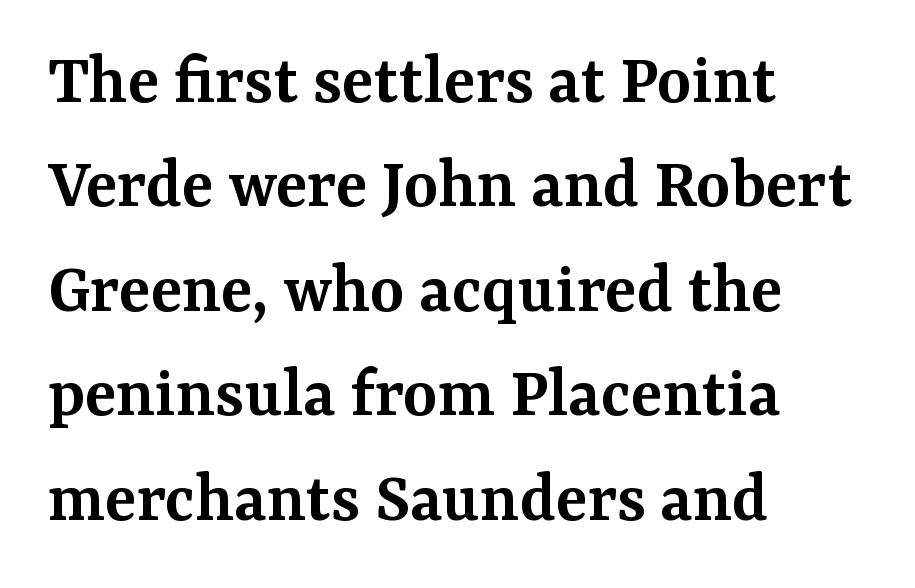
Q: Is the text bold? A: Semi-bold.
Q: Is the text italic (slanted)? A: No, it is upright.
Q: Is the typeface a serif or a sans-serif typeface? A: Serif.
Q: Is the text underlined? A: No.
Q: How is the paragraph aligned? A: Left-aligned.
Q: Is the spacing between letters normal or unusually wide? A: Normal.
Q: Is the spacing between lines tight, normal or loose? A: Normal.
Q: Width (condensed, normal, or wide)? A: Normal.
Q: Stroke contrast? A: Medium.
Q: x-height? A: Medium.
Q: Monospaced? A: No.
